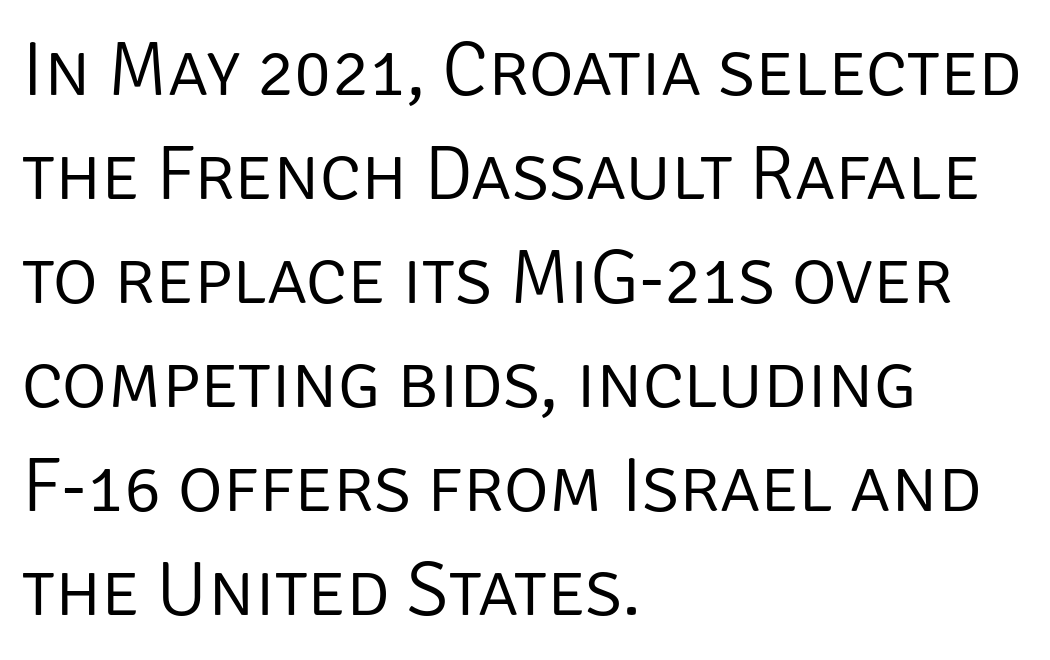
Each new line begins a customary step beneath the previous one. Between one letter and the next there's only the usual sliver of space. A clean baseline with only descenders dipping below it. This rendering employs a face without finishing strokes, i.e., a sans-serif.
